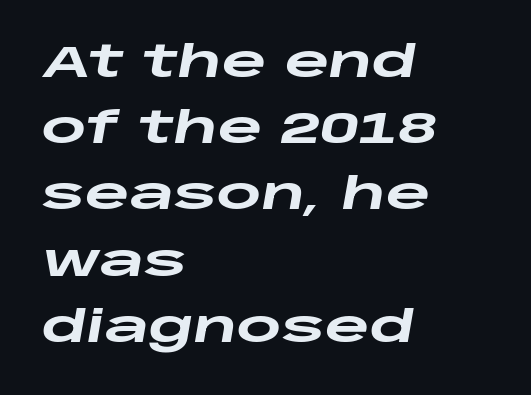
Evenly set lines give the paragraph a standard silhouette. Descenders are the only things crossing below the line. Emphasis-style slanted type is in use. Line beginnings align vertically; line endings do not. The gaps between neighbouring characters are ordinary and unremarkable. The rendering uses natural spacing where letterforms have individual widths.
